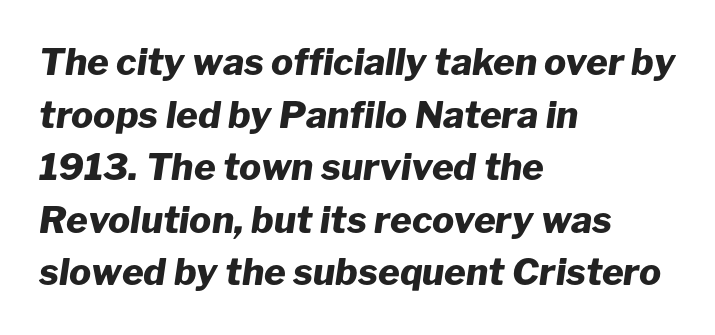
{"italic": "yes", "lean": "right", "slant_degrees": 8, "bold": "yes", "weight": "heavy", "width": "normal", "stroke_contrast": "low", "x_height": "medium", "monospaced": "no", "underline": "no", "align": "left", "line_spacing": "normal", "line_spacing_ratio": 1.42, "letter_spacing": "normal", "letter_spacing_em": 0.0, "glyph_px": 37}
